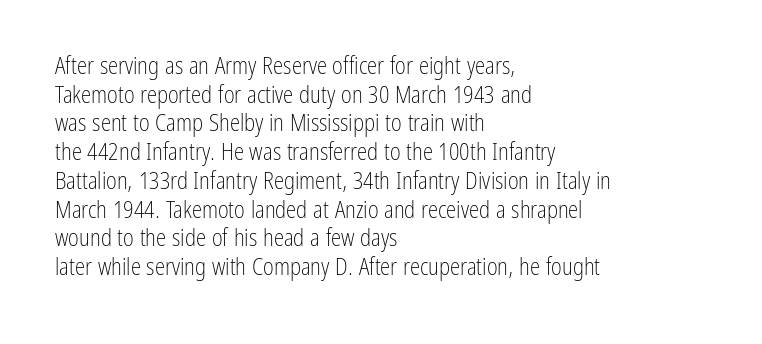
Q: Is the text bold? A: No.
Q: Is the text italic (slanted)? A: No, it is upright.
Q: Is the text underlined? A: No.
Q: How is the paragraph aligned? A: Left-aligned.
Q: Is the spacing between letters normal or unusually wide? A: Normal.
Q: Is the spacing between lines tight, normal or loose? A: Normal.
